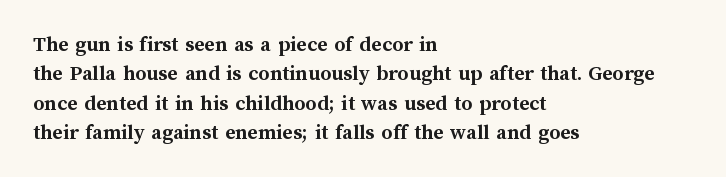
Q: Is the text bold? A: Yes.
Q: Is the text italic (slanted)? A: No, it is upright.
Q: Is the text underlined? A: No.
Q: How is the paragraph aligned? A: Left-aligned.
Q: Is the spacing between letters normal or unusually wide? A: Normal.
Q: Is the spacing between lines tight, normal or loose? A: Normal.
